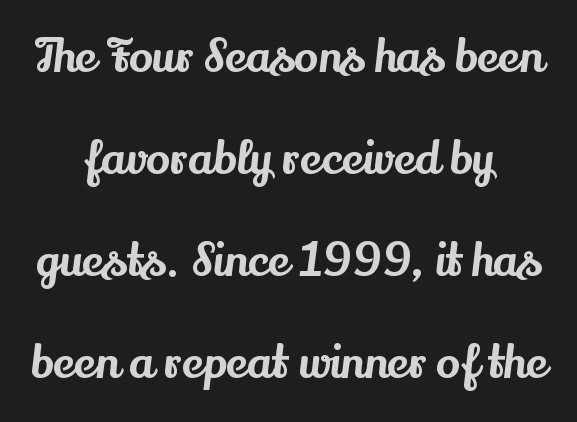
The paragraph shown floats in the horizontal middle. Beneath every word, the page is bare. Do the characters align in a grid? No, the font is proportional.
